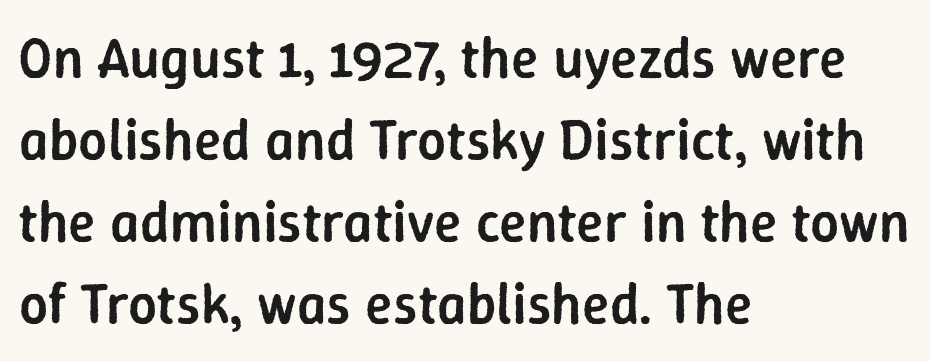
{"serif": "no", "italic": "no", "bold": "semi", "weight": "semibold", "width": "normal", "stroke_contrast": "low", "x_height": "medium", "monospaced": "no", "underline": "no", "align": "left", "line_spacing": "normal", "line_spacing_ratio": 1.44, "letter_spacing": "normal", "letter_spacing_em": 0.0, "glyph_px": 57}
